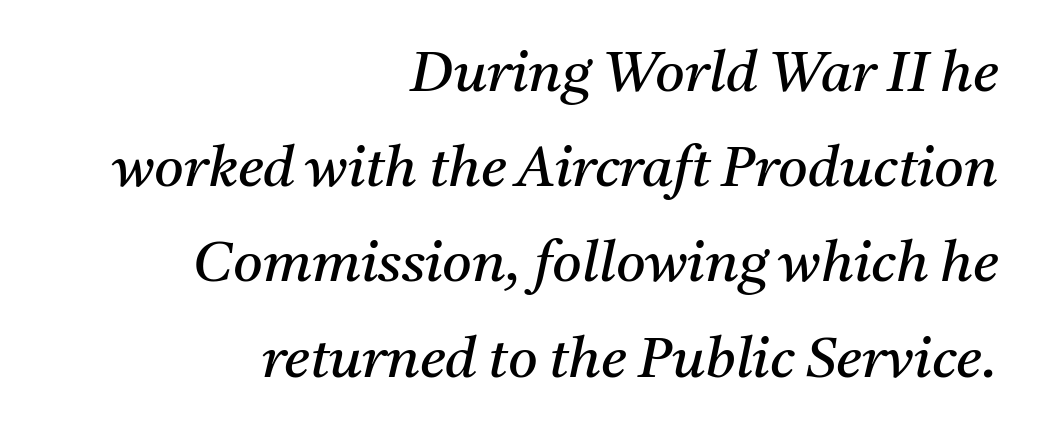
{"serif": "yes", "italic": "yes", "lean": "right", "slant_degrees": 11, "bold": "no", "weight": "regular", "width": "normal", "stroke_contrast": "medium", "x_height": "medium", "monospaced": "no", "underline": "no", "align": "right", "line_spacing": "normal", "line_spacing_ratio": 1.67, "letter_spacing": "normal", "letter_spacing_em": 0.0, "glyph_px": 57}
